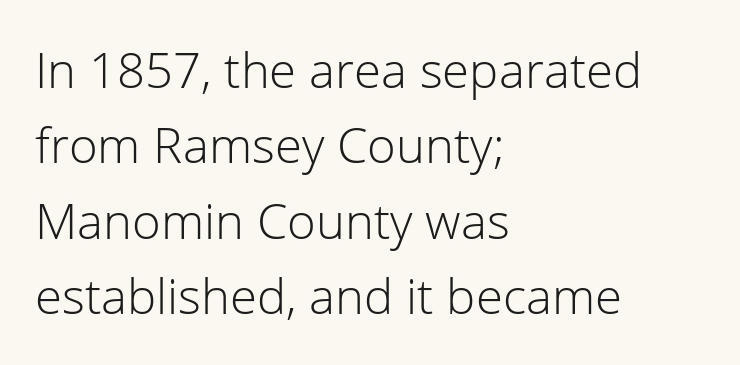
{"serif": "no", "italic": "no", "bold": "no", "weight": "light", "width": "normal", "stroke_contrast": "low", "x_height": "medium", "monospaced": "no", "underline": "no", "align": "left", "line_spacing": "normal", "line_spacing_ratio": 1.54, "letter_spacing": "normal", "letter_spacing_em": 0.0, "glyph_px": 49}
